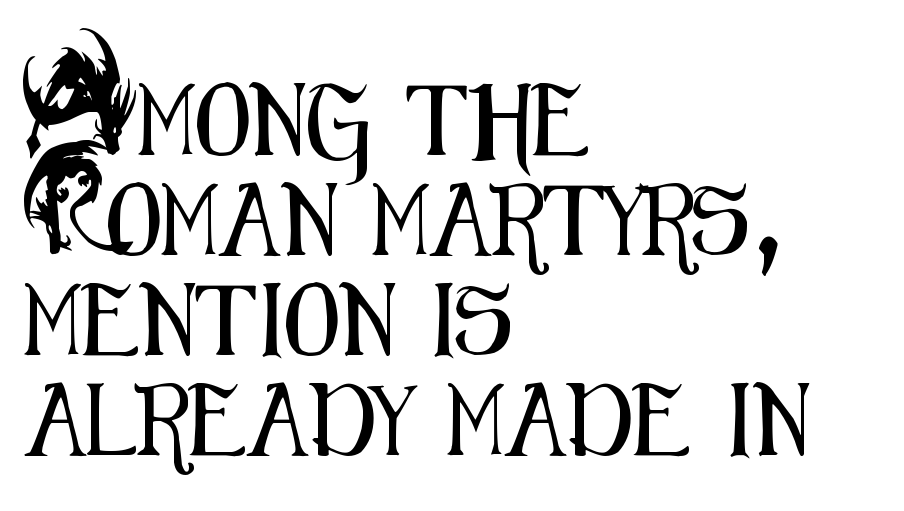
Letterform terminals end flat and unadorned throughout the passage. Characters remain perfectly vertical along every line. Regular leading. Caption: standard tracking, unaltered. If you drew a ruler down the left edge, every line would touch it. The baseline area is clear.
